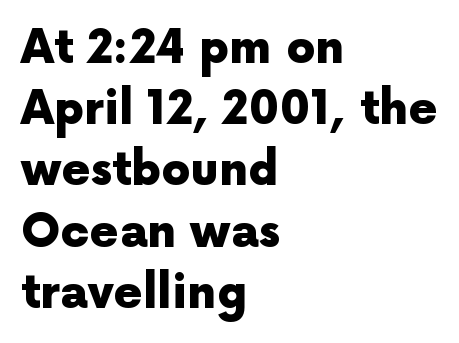
{"serif": "no", "italic": "no", "bold": "yes", "weight": "heavy", "width": "normal", "x_height": "medium", "monospaced": "no", "underline": "no", "align": "left", "line_spacing": "normal", "line_spacing_ratio": 1.33, "letter_spacing": "normal", "letter_spacing_em": 0.0, "glyph_px": 46}
